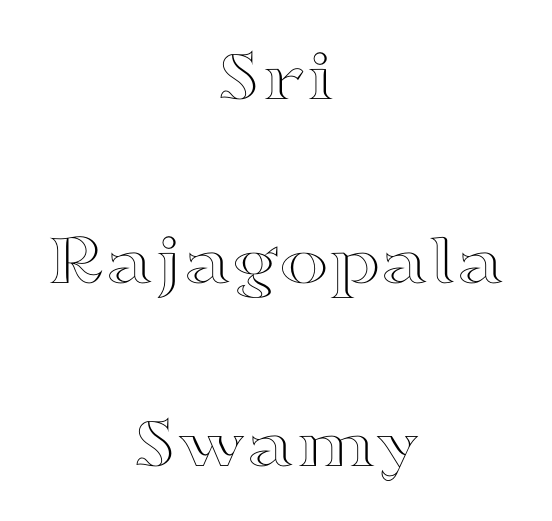
Q: Is the text italic (slanted)? A: No, it is upright.
Q: Is the text underlined? A: No.
Q: How is the paragraph aligned? A: Centered.
Q: Is the spacing between letters normal or unusually wide? A: Normal.
Q: Is the spacing between lines tight, normal or loose? A: Loose.
Q: Width (condensed, normal, or wide)? A: Wide.
Q: x-height? A: Medium.
Q: Monospaced? A: No.
